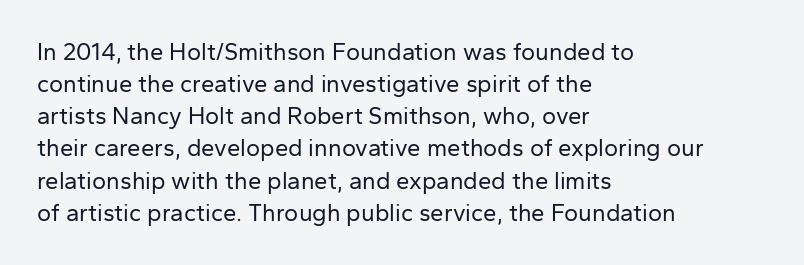
The strip under each line holds only bare page. You could call the tracking neutral — neither tight nor loose. Where is the straight margin? On the left. Upright lettering throughout. The weight tops out at a normal text grade.
